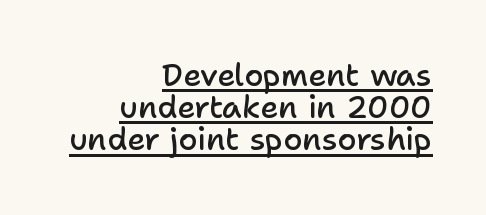
In CSS terms this would be text-align: right. Check the space under the baseline: a stroke is drawn there. These lines keep a tight, regular rhythm from letter to letter. I'd describe the lettering as semibold — firm but not a full bold.
